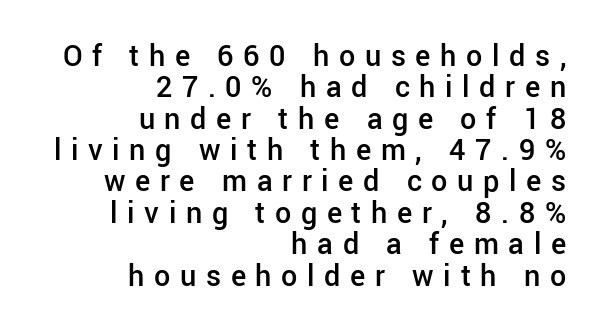
Q: Is the text bold? A: Semi-bold.
Q: Is the text italic (slanted)? A: No, it is upright.
Q: Is the typeface a serif or a sans-serif typeface? A: Sans-serif.
Q: Is the text underlined? A: No.
Q: How is the paragraph aligned? A: Right-aligned.
Q: Is the spacing between letters normal or unusually wide? A: Unusually wide.
Q: Is the spacing between lines tight, normal or loose? A: Tight.
Q: Width (condensed, normal, or wide)? A: Normal.
Q: Stroke contrast? A: Low.
Q: x-height? A: Medium.
Q: Monospaced? A: No.
